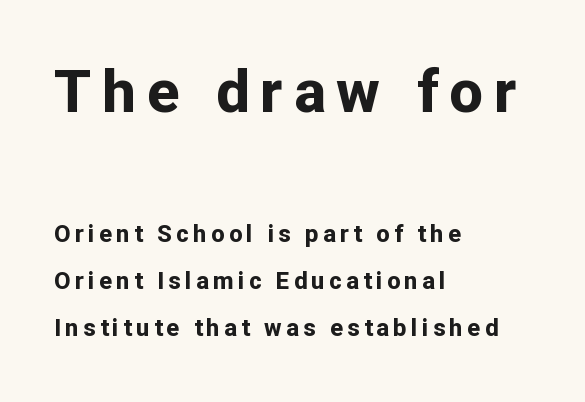
Q: Is the text bold? A: Yes.
Q: Is the text italic (slanted)? A: No, it is upright.
Q: Is the typeface a serif or a sans-serif typeface? A: Sans-serif.
Q: Is the text underlined? A: No.
Q: How is the paragraph aligned? A: Left-aligned.
Q: Is the spacing between lines tight, normal or loose? A: Loose.
Q: Which block of text is set in a larger size, the first (top) or the second (bottom)? A: The first (top) one.
Q: Width (condensed, normal, or wide)? A: Normal.
Q: Stroke contrast? A: Low.
Q: x-height? A: Medium.
Q: Monospaced? A: No.
